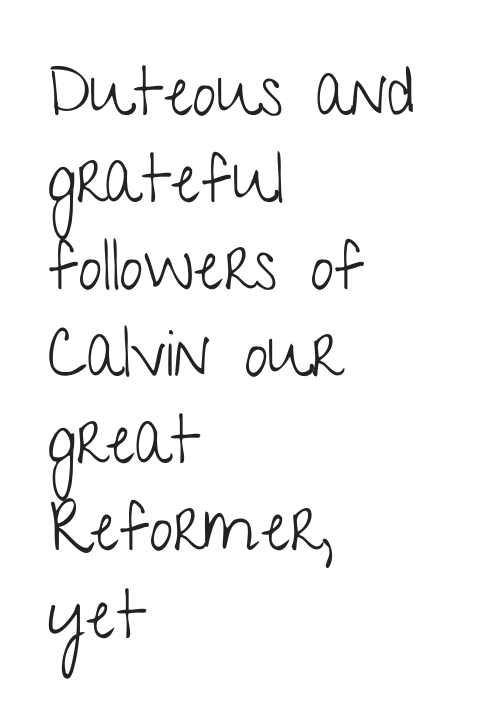
The image shows 67 px light, condensed sans-serif type, upright; set left-aligned, normal line spacing (1.3x), normal letter spacing, not underlined; low stroke contrast and a medium x-height.
